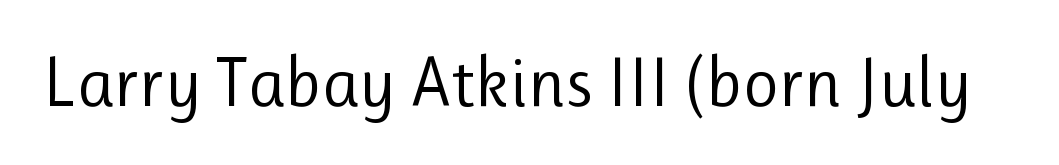
{"serif": "no", "italic": "no", "bold": "no", "weight": "regular", "width": "normal", "stroke_contrast": "low", "x_height": "medium", "monospaced": "no", "underline": "no", "letter_spacing": "normal", "letter_spacing_em": 0.0, "glyph_px": 70}
